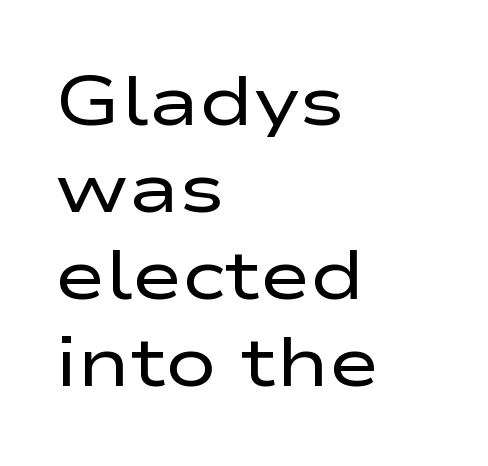
{"serif": "no", "italic": "no", "bold": "no", "weight": "regular", "width": "wide", "stroke_contrast": "low", "x_height": "medium", "monospaced": "no", "underline": "no", "align": "left", "line_spacing": "normal", "line_spacing_ratio": 1.26, "letter_spacing": "normal", "letter_spacing_em": 0.0, "glyph_px": 69}
